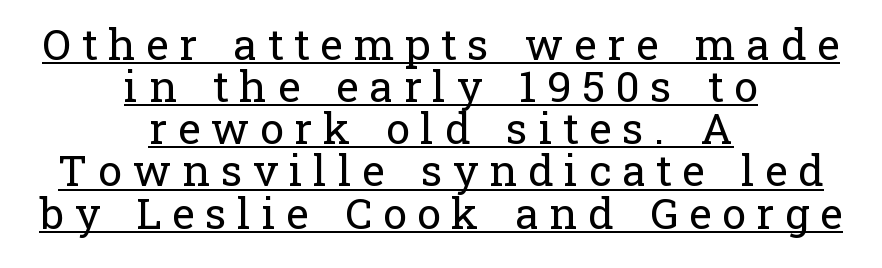
The image shows 43 px regular-weight serif type, upright; set centered, tight line spacing (0.98x), unusually wide letter spacing (+0.25 em), underlined; low stroke contrast and a medium x-height.
